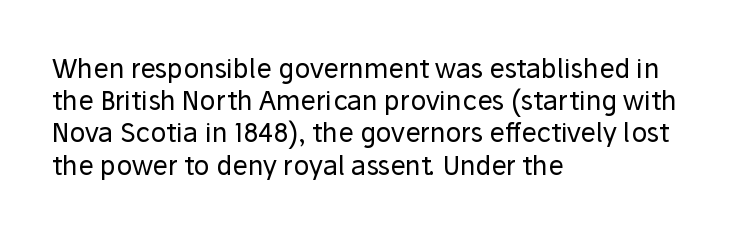
Q: Is the text bold? A: No.
Q: Is the text italic (slanted)? A: No, it is upright.
Q: Is the text underlined? A: No.
Q: How is the paragraph aligned? A: Left-aligned.
Q: Is the spacing between letters normal or unusually wide? A: Normal.
